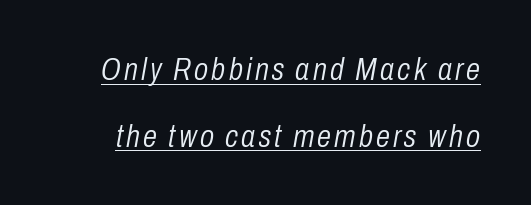
Q: Is the text bold? A: No.
Q: Is the text italic (slanted)? A: Yes, it leans right by about 10 degrees.
Q: Is the text underlined? A: Yes.
Q: Is the spacing between lines tight, normal or loose? A: Loose.
Q: Width (condensed, normal, or wide)? A: Condensed.
Q: Stroke contrast? A: Low.
Q: x-height? A: Medium.
Q: Monospaced? A: No.
